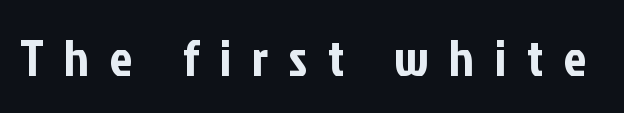
Q: Is the text italic (slanted)? A: No, it is upright.
Q: Is the typeface a serif or a sans-serif typeface? A: Sans-serif.
Q: Is the text underlined? A: No.
Q: Is the spacing between letters normal or unusually wide? A: Unusually wide.
Q: Width (condensed, normal, or wide)? A: Condensed.
Q: Stroke contrast? A: Low.
Q: x-height? A: Medium.
Q: Monospaced? A: No.
